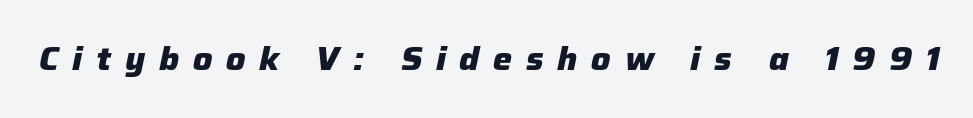
Quick note: italic. Any mark beneath the type? The region is blank. These lines are rendered in a variable-pitch font. You could only call the tracking loose — the letters float apart. The characters look thick and weighty, a clear bold.
